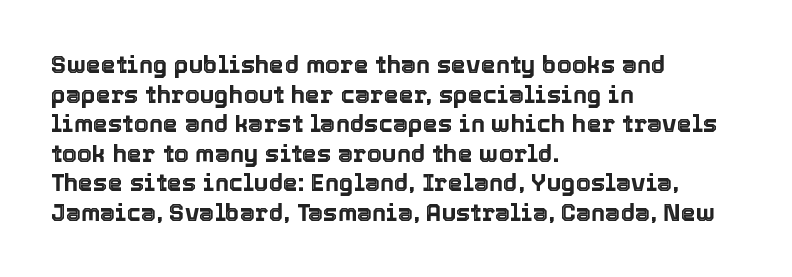
{"italic": "no", "underline": "no", "align": "left", "line_spacing_ratio": 1.23, "letter_spacing": "normal", "letter_spacing_em": 0.0, "glyph_px": 24}
